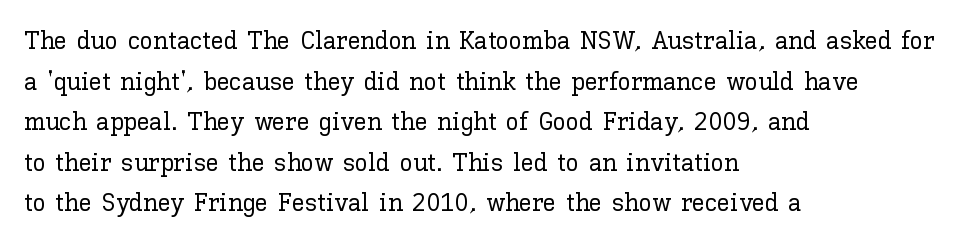
{"italic": "no", "underline": "no", "align": "left", "line_spacing": "normal", "line_spacing_ratio": 1.56, "letter_spacing": "normal", "letter_spacing_em": 0.0, "glyph_px": 26}
